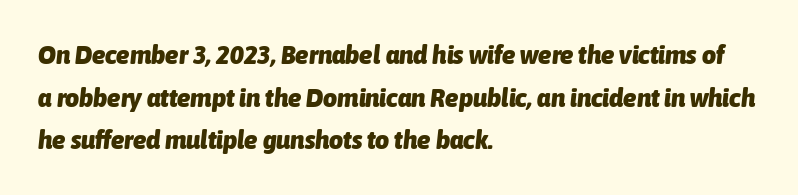
{"italic": "yes", "lean": "right", "slant_degrees": 6, "bold": "yes", "underline": "no", "align": "left", "line_spacing": "normal", "line_spacing_ratio": 1.58, "letter_spacing": "normal", "letter_spacing_em": 0.0, "glyph_px": 27}
